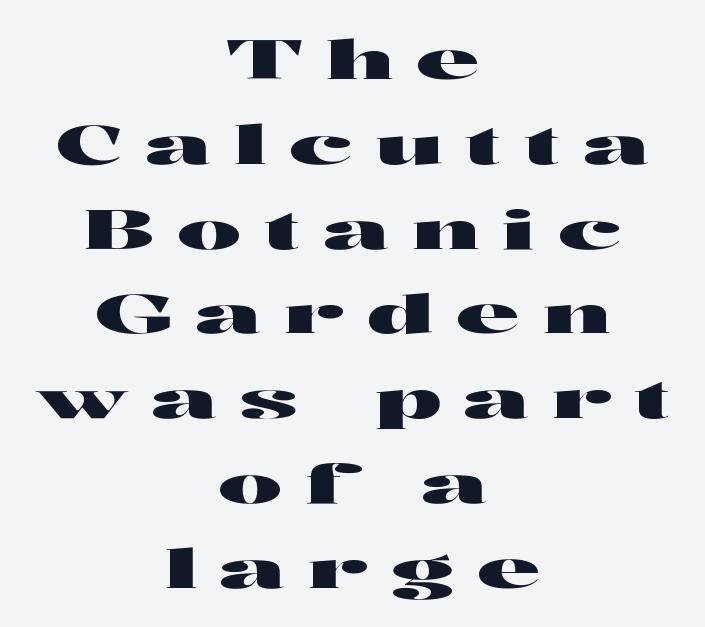
{"serif": "no", "italic": "no", "width": "wide", "stroke_contrast": "high", "x_height": "medium", "monospaced": "no", "underline": "no", "align": "center", "line_spacing": "normal", "line_spacing_ratio": 1.57, "letter_spacing": "wide", "letter_spacing_em": 0.43, "glyph_px": 54}
